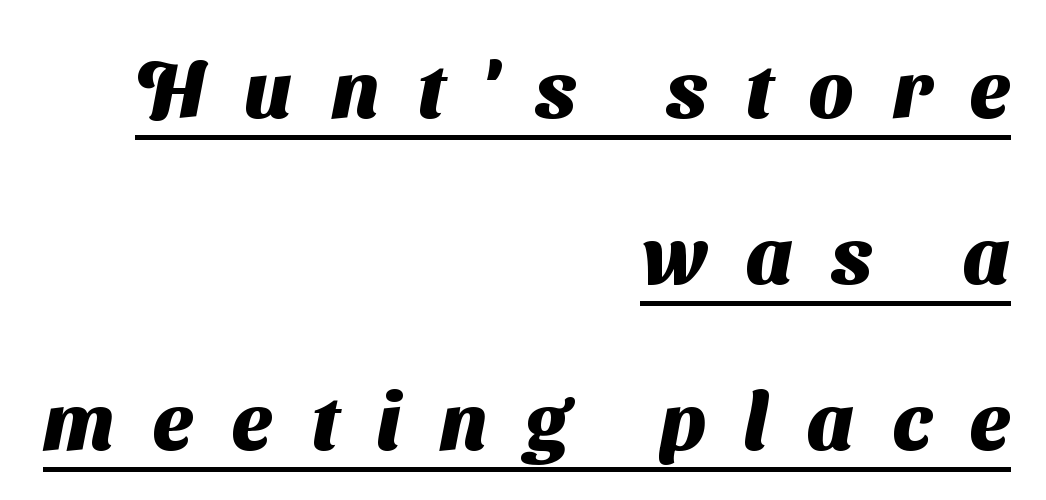
Notice how thick the strokes are: this is what a full bold looks like. The passage shown is typed in a proportional face where columns would drift. What stands out about the letter spacing? Its width — letters are far apart. In CSS terms this would be text-align: right. The rendering uses the underline text-decoration. These lines are composed in type without serifs.
